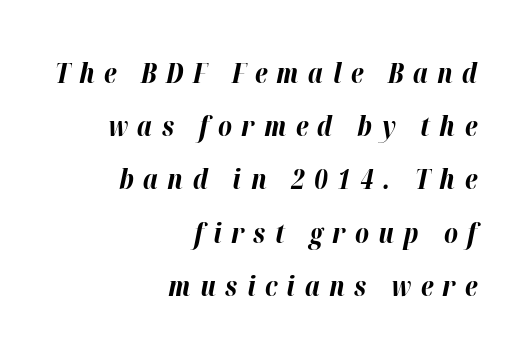
{"italic": "yes", "lean": "right", "slant_degrees": 12, "bold": "yes", "underline": "no", "align": "right", "line_spacing": "loose", "line_spacing_ratio": 1.97, "letter_spacing": "wide", "letter_spacing_em": 0.35, "glyph_px": 27}
